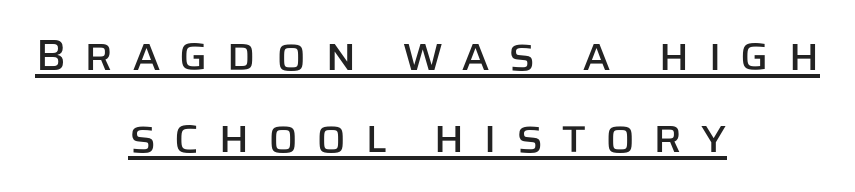
Is there any slant? The stems are plumb. A centered setting, common on invitations and titles, is used for this passage. The designer went with a sans here, leaving each stem footless. A baseline rule has been typeset under these characters.
